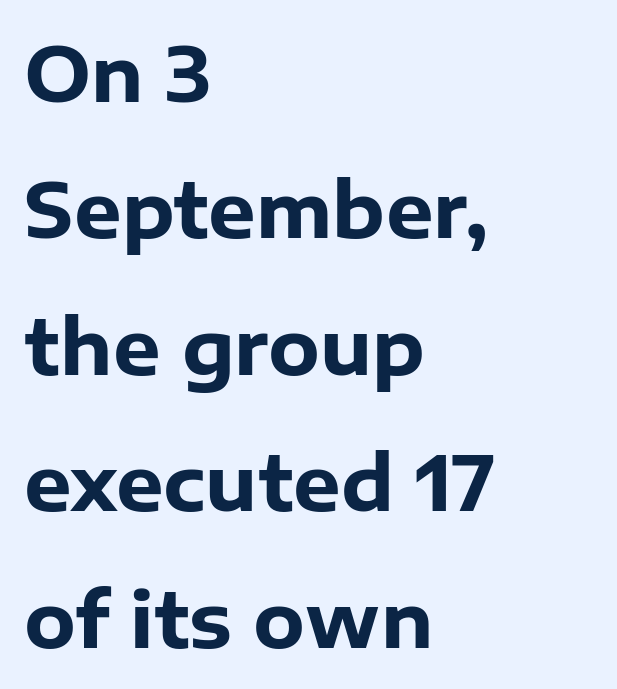
{"serif": "no", "italic": "no", "bold": "yes", "weight": "heavy", "width": "normal", "stroke_contrast": "low", "x_height": "medium", "monospaced": "no", "underline": "no", "align": "left", "line_spacing_ratio": 1.82, "letter_spacing": "normal", "letter_spacing_em": 0.0, "glyph_px": 75}
